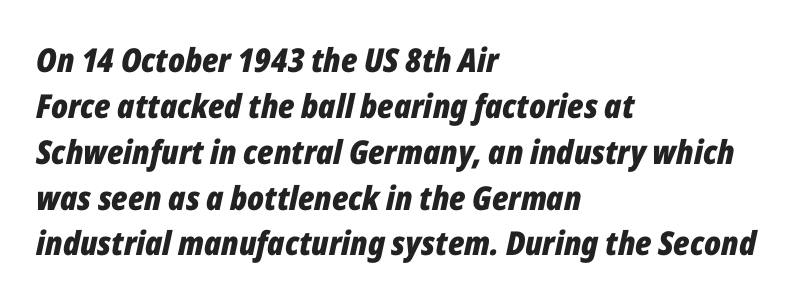
Every letter is thick-stroked: bold, no question. Typeset ragged right — the left edge is the straight one. The face used here is proportionally spaced, like ordinary book or web type. Does the lettering tilt? It does — this is italic. Rule under the text: the space is simply empty. The horizontal fit of the characters is conventional and even.
